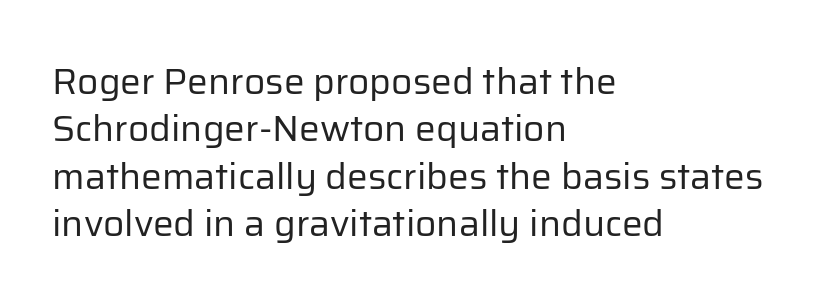
The image shows 37 px regular-weight sans-serif type, upright; set left-aligned, normal line spacing (1.28x), normal letter spacing, not underlined; low stroke contrast and a medium x-height.
